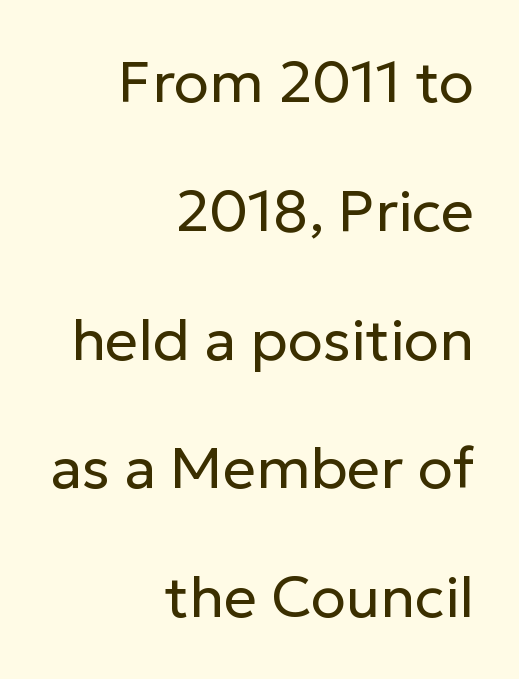
Q: Is the text bold? A: No.
Q: Is the text italic (slanted)? A: No, it is upright.
Q: Is the typeface a serif or a sans-serif typeface? A: Sans-serif.
Q: Is the text underlined? A: No.
Q: How is the paragraph aligned? A: Right-aligned.
Q: Is the spacing between letters normal or unusually wide? A: Normal.
Q: Is the spacing between lines tight, normal or loose? A: Loose.
Q: Width (condensed, normal, or wide)? A: Normal.
Q: Stroke contrast? A: Low.
Q: x-height? A: Medium.
Q: Monospaced? A: No.
